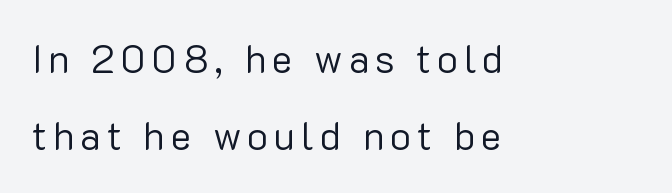
The passage shown is typed in a proportional face where columns would drift. The rendering anchors every line to the left-hand side. Unbolded letterforms with no extra heft. The space beneath each line is pristine and unruled. Characters remain perfectly vertical along every line.
